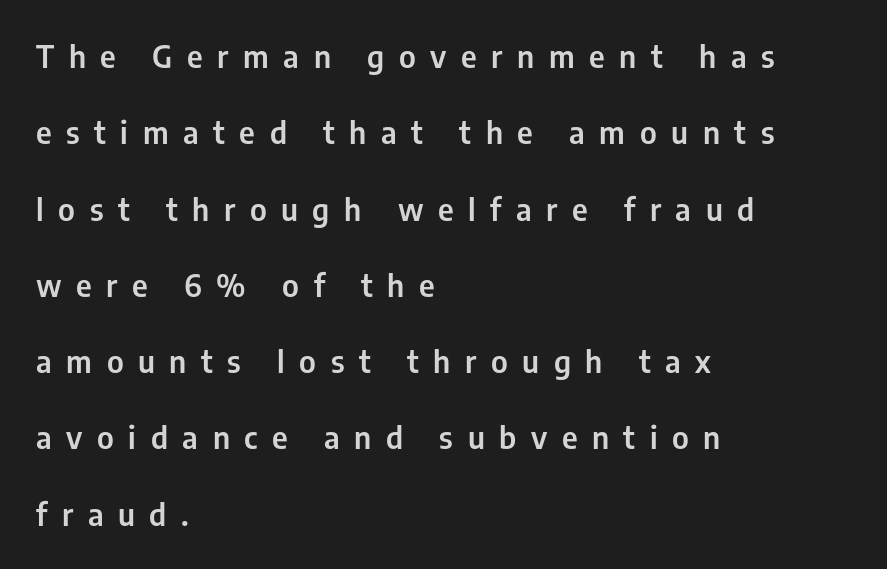
The image shows 31 px condensed sans-serif type, upright; set left-aligned, loose line spacing (2.46x), unusually wide letter spacing (+0.47 em), not underlined; low stroke contrast and a medium x-height.
